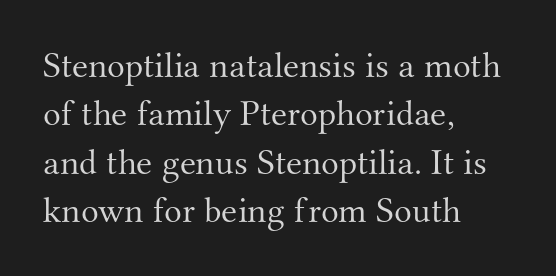
The strip under each line holds only bare page. The rendering shows small feet on the letterforms — a serif design. This sample uses plain, unmodified letter spacing. The strokes are not fattened; the text isn't bold. Summary of vertical rhythm: regular, with standard interline spacing. This sample has the flowing, uneven cadence of proportional lettering.
